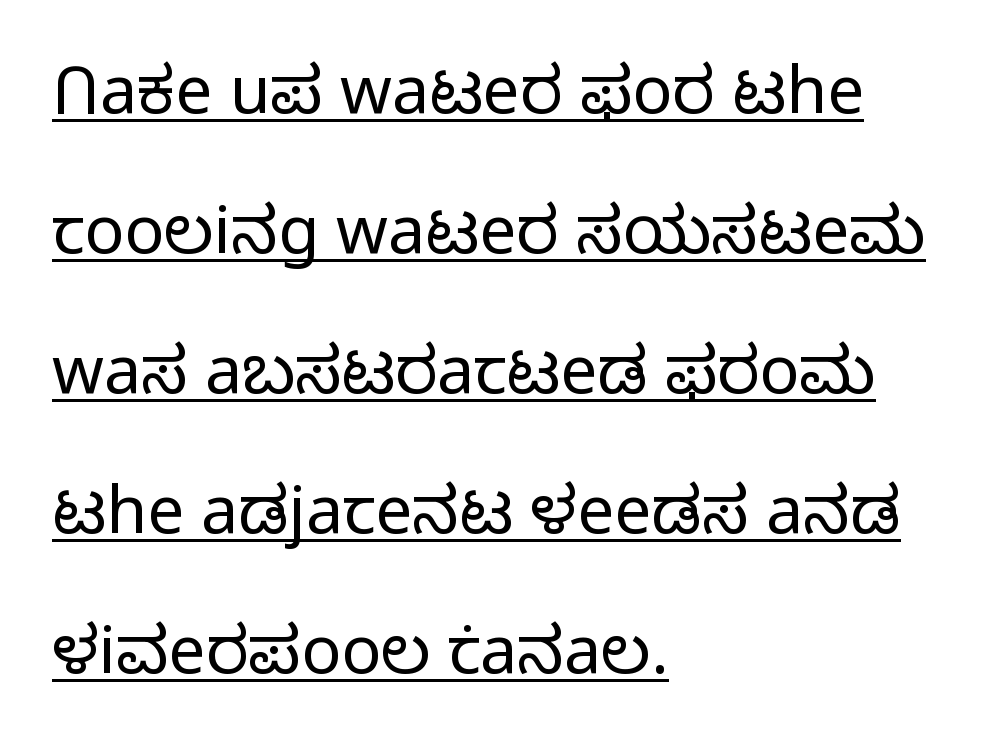
Q: Is the text bold? A: No.
Q: Is the text italic (slanted)? A: No, it is upright.
Q: Is the typeface a serif or a sans-serif typeface? A: Sans-serif.
Q: Is the text underlined? A: Yes.
Q: How is the paragraph aligned? A: Left-aligned.
Q: Is the spacing between letters normal or unusually wide? A: Normal.
Q: Is the spacing between lines tight, normal or loose? A: Loose.
Q: Width (condensed, normal, or wide)? A: Normal.
Q: Stroke contrast? A: Low.
Q: x-height? A: Medium.
Q: Monospaced? A: No.
